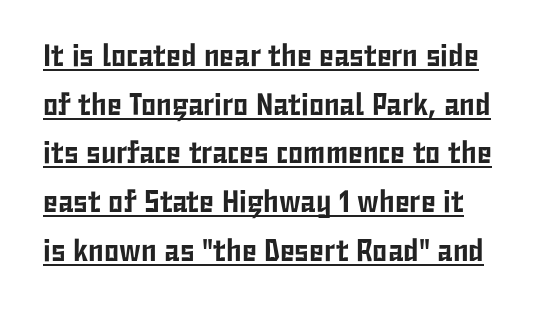
In terms of leading, this rendering sits right in the middle. Think of a printed novel: that variable character pitch is what you see here. A continuous stroke trails under the words, as in a hyperlink. Examine the stroke ends and you'll find no serifs. Nothing unusual about the tracking: characters are spaced as the font intends.
